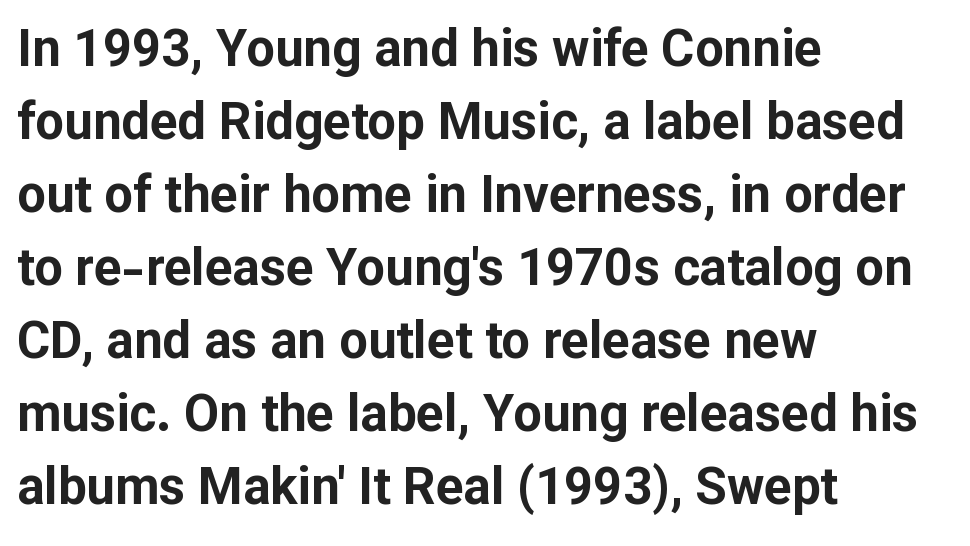
The image shows 51 px bold sans-serif type, upright; set left-aligned, normal line spacing (1.43x), normal letter spacing, not underlined; low stroke contrast and a medium x-height.
